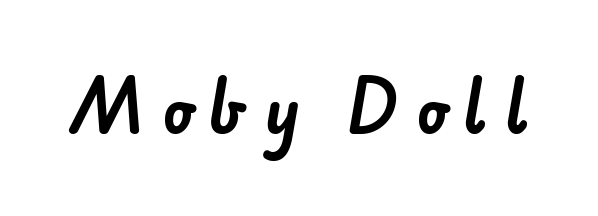
Q: Is the text bold? A: Yes.
Q: Is the typeface a serif or a sans-serif typeface? A: Sans-serif.
Q: Is the text underlined? A: No.
Q: Is the spacing between letters normal or unusually wide? A: Unusually wide.
Q: Width (condensed, normal, or wide)? A: Normal.
Q: Stroke contrast? A: Low.
Q: x-height? A: Small.
Q: Monospaced? A: No.
